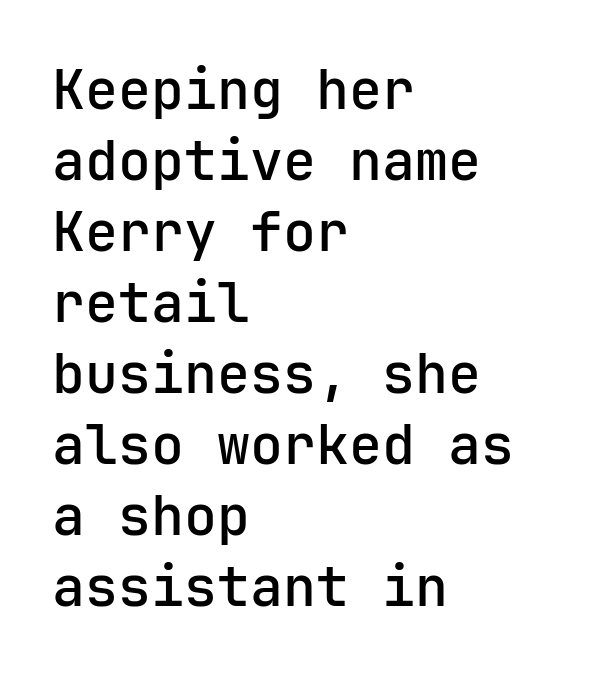
Rule under the text: the space is simply empty. The characters display no serif detailing; their extremities are plain. Left-aligned paragraph, ragged on the right. These lines sit exactly where default settings would place them. Observe the ordinary spacing: letters are neighbours, not strangers.
